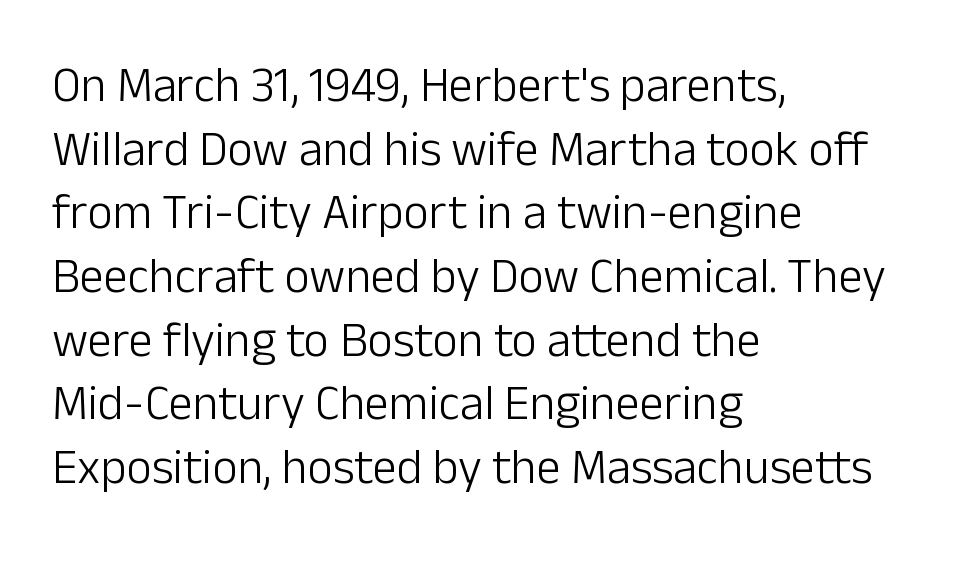
{"serif": "no", "italic": "no", "bold": "no", "weight": "light", "width": "normal", "stroke_contrast": "low", "x_height": "medium", "monospaced": "no", "underline": "no", "align": "left", "line_spacing": "normal", "line_spacing_ratio": 1.3, "letter_spacing": "normal", "letter_spacing_em": 0.0, "glyph_px": 49}
